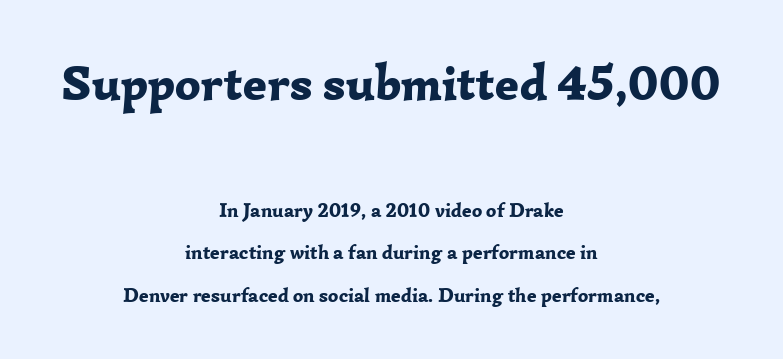
{"serif": "yes", "italic": "no", "bold": "yes", "weight": "bold", "width": "normal", "stroke_contrast": "low", "x_height": "medium", "monospaced": "no", "underline": "no", "align": "center", "line_spacing": "loose", "line_spacing_ratio": 2.12, "letter_spacing": "normal", "letter_spacing_em": 0.0, "larger_block": "first", "size_ratio": 2.5, "glyph_px": 50}
